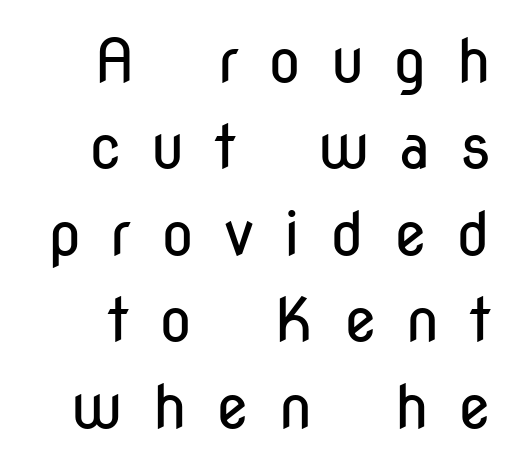
Do the characters align in a grid? No, the font is proportional. The space directly below the letters is spotless. The lettering stays uniformly vertical, giving the passage a roman look. Is the stroke heavy? The answer is a plain regular-or-lighter. Is the letter spacing exaggerated? Yes — the characters are pushed far apart.
